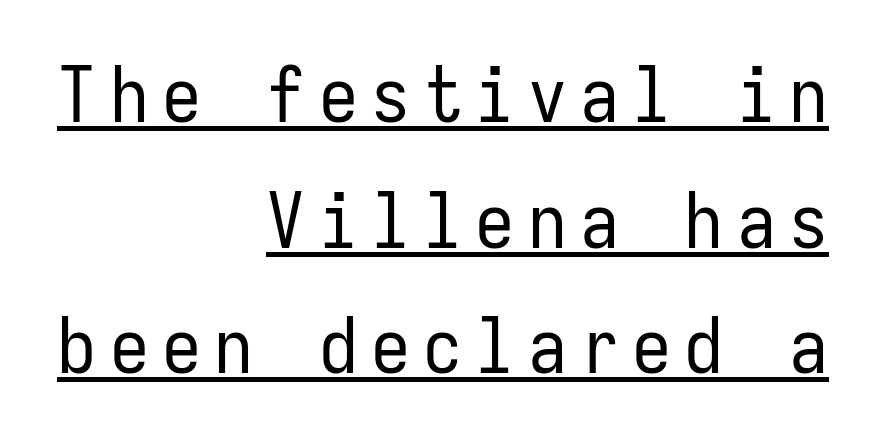
The image shows 78 px regular-weight, condensed sans-serif type, upright, monospaced; set right-aligned, normal line spacing (1.61x), underlined; low stroke contrast and a medium x-height.
